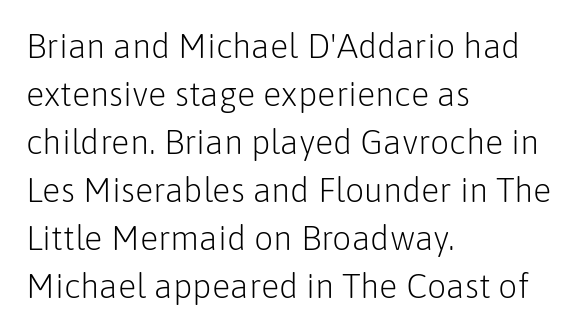
The image shows 34 px light sans-serif type, upright; set left-aligned, normal line spacing (1.41x), normal letter spacing, not underlined; low stroke contrast and a medium x-height.
